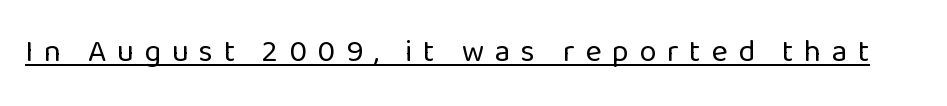
What stands out about the letter spacing? Its width — letters are far apart. No chunkiness to these letters — they're not bold. The passage shown is typed in a proportional face where columns would drift. This sample uses a sans-serif face.
